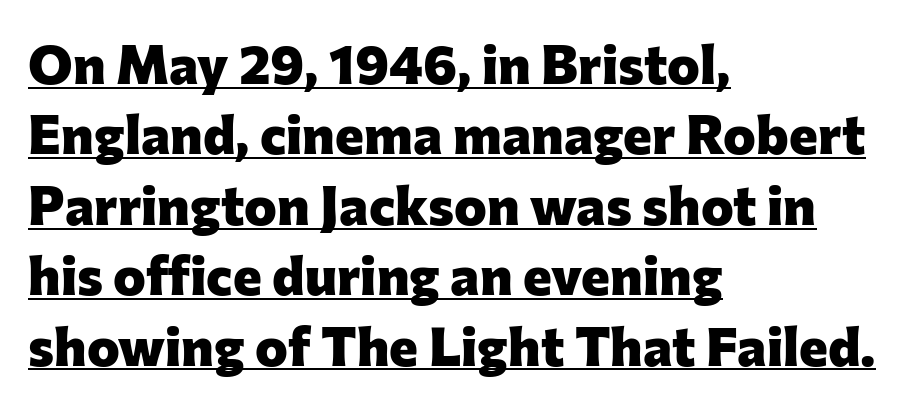
{"serif": "no", "italic": "no", "bold": "yes", "weight": "heavy", "width": "normal", "stroke_contrast": "low", "x_height": "medium", "monospaced": "no", "underline": "yes", "align": "left", "line_spacing": "normal", "line_spacing_ratio": 1.28, "letter_spacing": "normal", "letter_spacing_em": 0.0, "glyph_px": 55}
